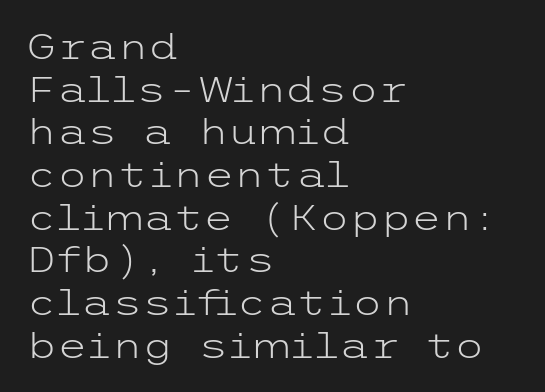
The image shows 35 px light, wide sans-serif type, upright; set left-aligned, line spacing 1.22x, normal letter spacing, not underlined; low stroke contrast and a medium x-height.
